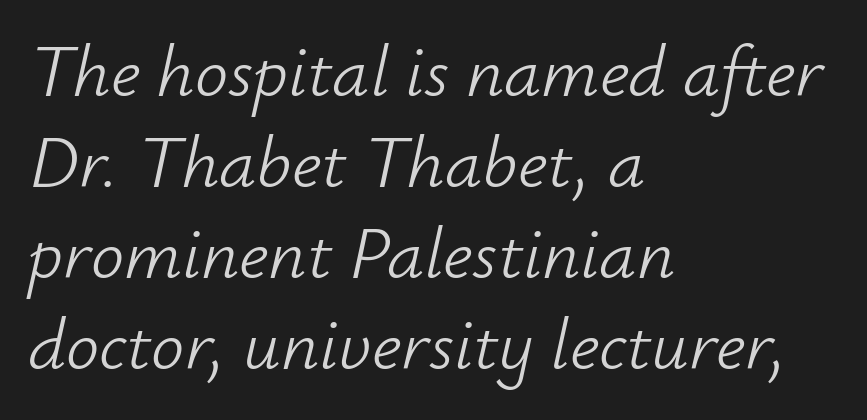
Q: Is the text bold? A: No.
Q: Is the text italic (slanted)? A: Yes, it leans right by about 12 degrees.
Q: Is the text underlined? A: No.
Q: How is the paragraph aligned? A: Left-aligned.
Q: Is the spacing between letters normal or unusually wide? A: Normal.
Q: Width (condensed, normal, or wide)? A: Normal.
Q: Stroke contrast? A: Low.
Q: x-height? A: Small.
Q: Monospaced? A: No.
